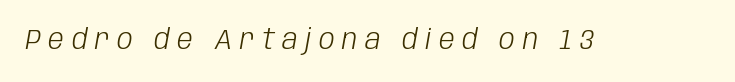
Q: Is the text bold? A: No.
Q: Is the text italic (slanted)? A: Yes, it leans right by about 10 degrees.
Q: Is the text underlined? A: No.
Q: Is the spacing between letters normal or unusually wide? A: Unusually wide.
Q: Width (condensed, normal, or wide)? A: Condensed.
Q: Stroke contrast? A: Low.
Q: x-height? A: Large.
Q: Monospaced? A: No.
